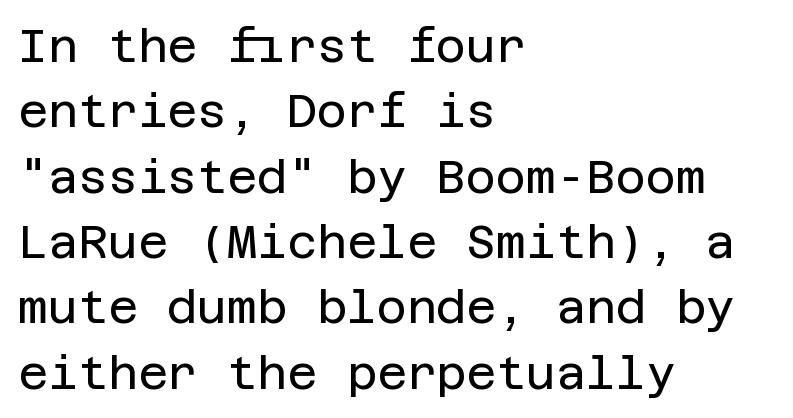
Q: Is the text bold? A: No.
Q: Is the text italic (slanted)? A: No, it is upright.
Q: Is the typeface a serif or a sans-serif typeface? A: Sans-serif.
Q: Is the text underlined? A: No.
Q: How is the paragraph aligned? A: Left-aligned.
Q: Is the spacing between letters normal or unusually wide? A: Normal.
Q: Is the spacing between lines tight, normal or loose? A: Normal.
Q: Width (condensed, normal, or wide)? A: Normal.
Q: Stroke contrast? A: Low.
Q: x-height? A: Large.
